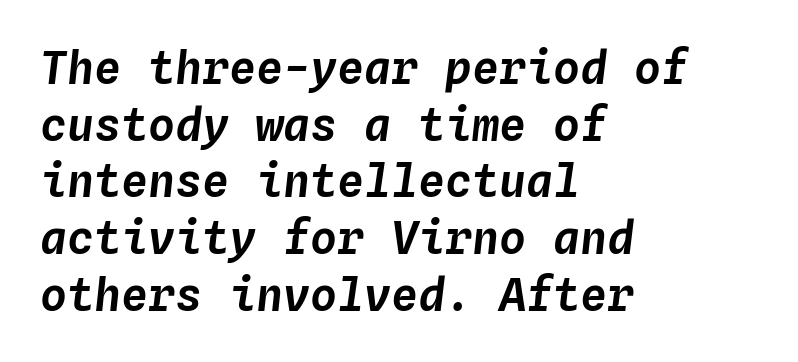
The image shows 45 px text type, italic (leaning right), monospaced; set left-aligned, normal line spacing (1.26x), normal letter spacing, not underlined; low stroke contrast and a medium x-height.
